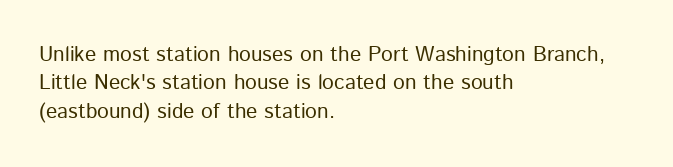
{"italic": "no", "bold": "no", "underline": "no", "align": "left", "line_spacing": "normal", "line_spacing_ratio": 1.35, "letter_spacing": "normal", "letter_spacing_em": 0.0, "glyph_px": 21}
